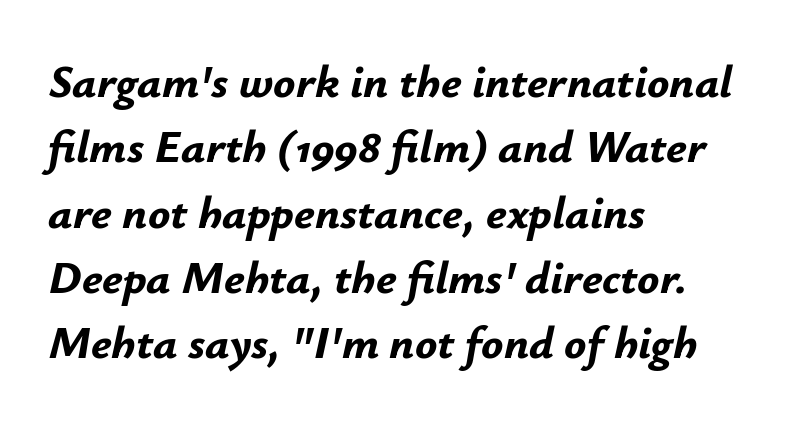
Quick note: italic. Strokes here are thick enough to call this a true bold. Is this a fixed-width face? No — the glyphs have proportional, varying widths. One-word summary of the alignment: left. Interline gaps are of average width in this sample. The zone under the glyphs is completely vacant.
